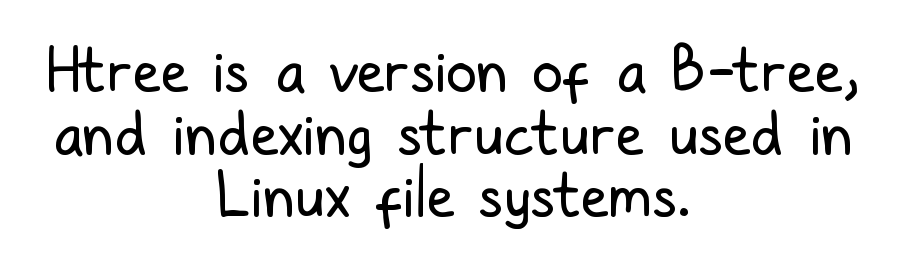
{"serif": "no", "italic": "no", "bold": "no", "weight": "regular", "width": "condensed", "stroke_contrast": "low", "x_height": "medium", "monospaced": "no", "underline": "no", "align": "center", "line_spacing": "tight", "line_spacing_ratio": 1.01, "letter_spacing": "normal", "letter_spacing_em": 0.0, "glyph_px": 62}
